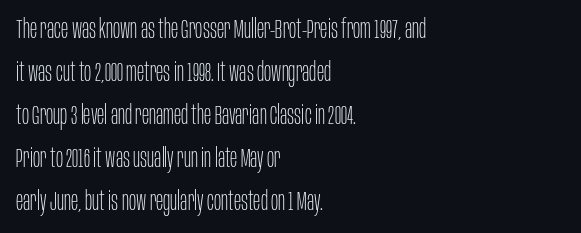
{"italic": "no", "bold": "no", "underline": "no", "align": "left", "line_spacing": "normal", "line_spacing_ratio": 1.59, "letter_spacing": "normal", "letter_spacing_em": 0.0, "glyph_px": 27}
